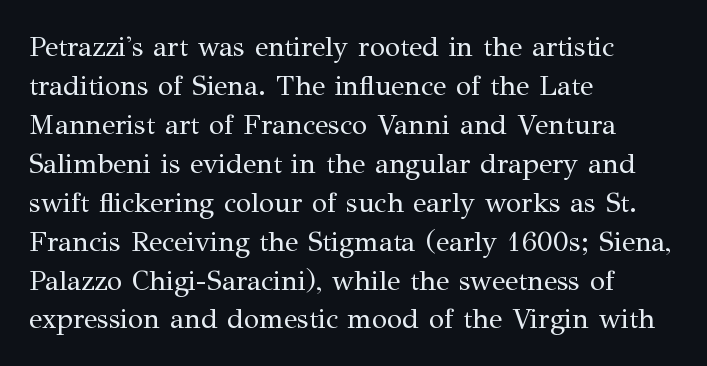
{"serif": "yes", "italic": "no", "bold": "no", "weight": "regular", "width": "normal", "stroke_contrast": "medium", "x_height": "medium", "monospaced": "no", "underline": "no", "align": "left", "line_spacing": "normal", "line_spacing_ratio": 1.39, "letter_spacing": "normal", "letter_spacing_em": 0.0, "glyph_px": 28}
